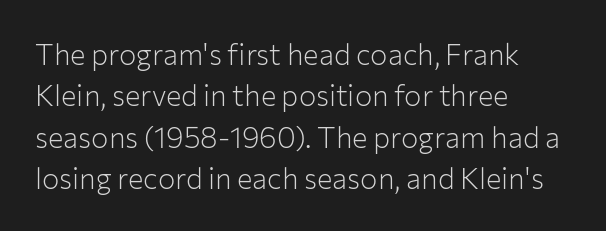
On a weight scale, this lands at 450 or below. The rendering uses natural spacing where letterforms have individual widths. Standard letterfit; no display-style spreading of the glyphs. Quick note: underline off. Tall strokes in this sample are plumb rather than angled.
